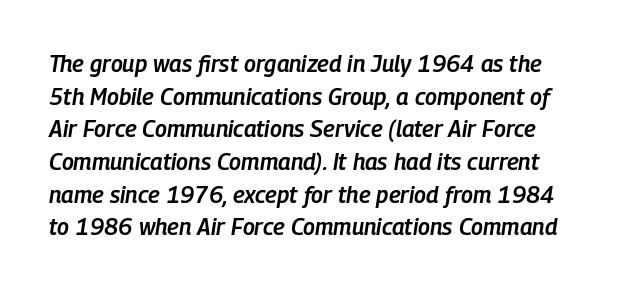
The face used here has a pronounced slope to its letters. This sample keeps an unexceptional amount of space between lines. Notice the strokes are somewhat thickened but not fully heavy: this is a semibold. Students, note that the glyphs here touch the page at normal intervals. The zone under the glyphs is completely vacant.
